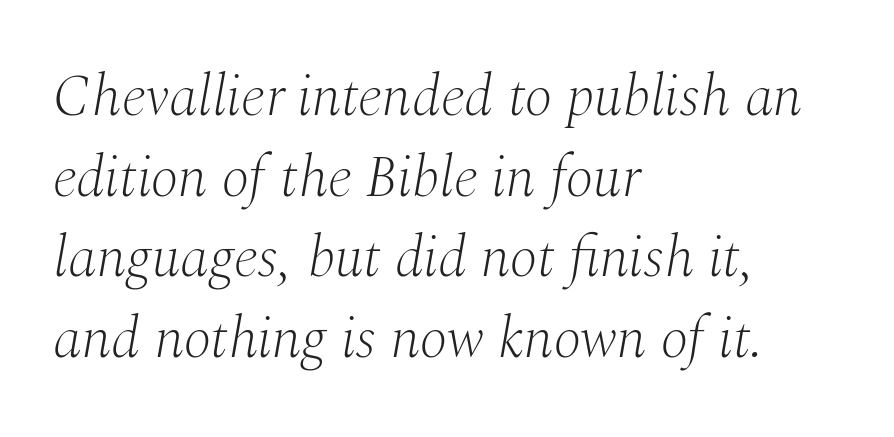
Q: Is the text bold? A: No.
Q: Is the text italic (slanted)? A: Yes, it leans right by about 10 degrees.
Q: Is the typeface a serif or a sans-serif typeface? A: Serif.
Q: Is the text underlined? A: No.
Q: How is the paragraph aligned? A: Left-aligned.
Q: Is the spacing between letters normal or unusually wide? A: Normal.
Q: Is the spacing between lines tight, normal or loose? A: Normal.
Q: Width (condensed, normal, or wide)? A: Normal.
Q: Stroke contrast? A: Medium.
Q: x-height? A: Medium.
Q: Monospaced? A: No.
